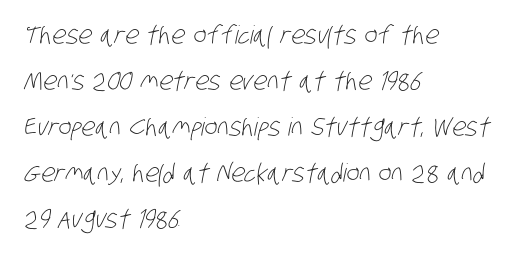
No letter is thick-stroked: the sample isn't bold. Default kerning and tracking; the words read as compact shapes. Where is the straight margin? On the left. Quick note: underline off.
